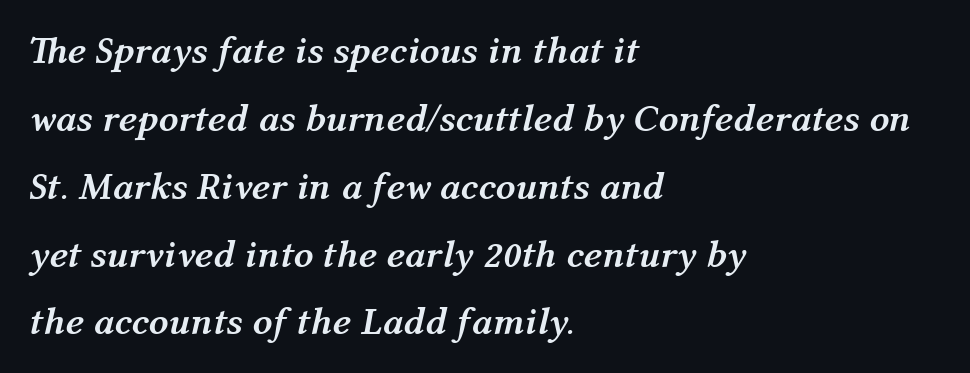
{"italic": "yes", "lean": "right", "slant_degrees": 12, "bold": "yes", "weight": "semibold", "width": "normal", "stroke_contrast": "medium", "x_height": "medium", "monospaced": "no", "underline": "no", "align": "left", "line_spacing_ratio": 1.74, "letter_spacing": "normal", "letter_spacing_em": 0.0, "glyph_px": 39}
